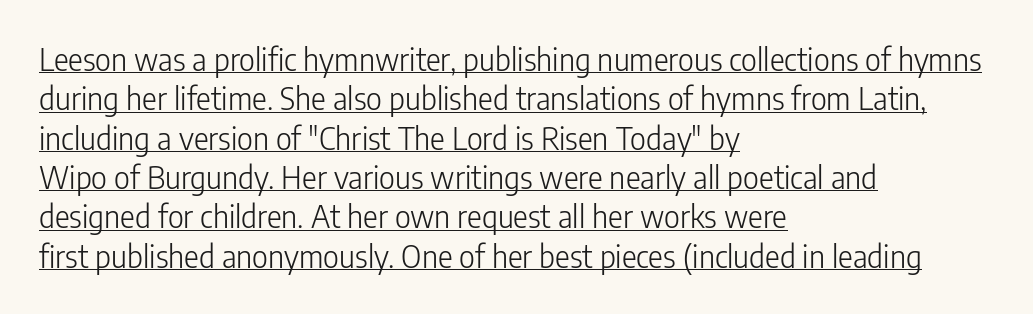
{"serif": "no", "italic": "no", "bold": "no", "weight": "light", "width": "condensed", "stroke_contrast": "low", "x_height": "medium", "monospaced": "no", "underline": "yes", "align": "left", "line_spacing": "normal", "line_spacing_ratio": 1.27, "letter_spacing": "normal", "letter_spacing_em": 0.0, "glyph_px": 31}
